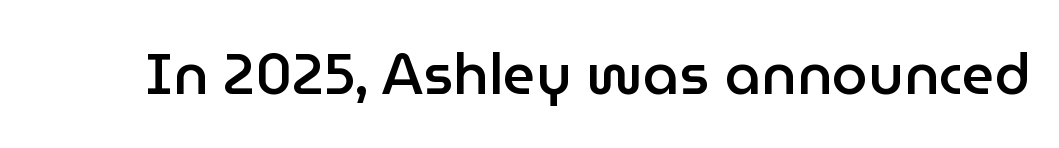
{"serif": "no", "italic": "no", "bold": "semi", "weight": "semibold", "width": "normal", "stroke_contrast": "low", "x_height": "medium", "monospaced": "no", "underline": "no", "letter_spacing": "normal", "letter_spacing_em": 0.0, "glyph_px": 57}
